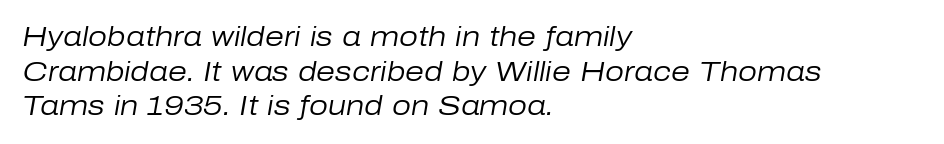
The rag falls on the right side of this text block. Compared with ordinary roman type, these characters are visibly tilted. Nobody drew a line under any word here. Letter spacing: default.
